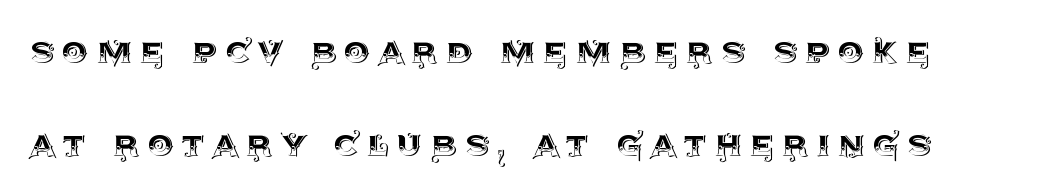
The image shows 41 px text type, upright; set loose line spacing (2.27x), unusually wide letter spacing (+0.2 em), not underlined; a large x-height.
